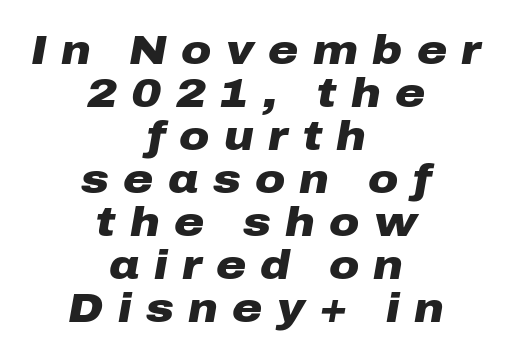
These lines are rendered in a variable-pitch font. Posture: slanted. The type is letterspaced generously, with wide tracking. Heavy-handed strokes throughout: this text is bold.
